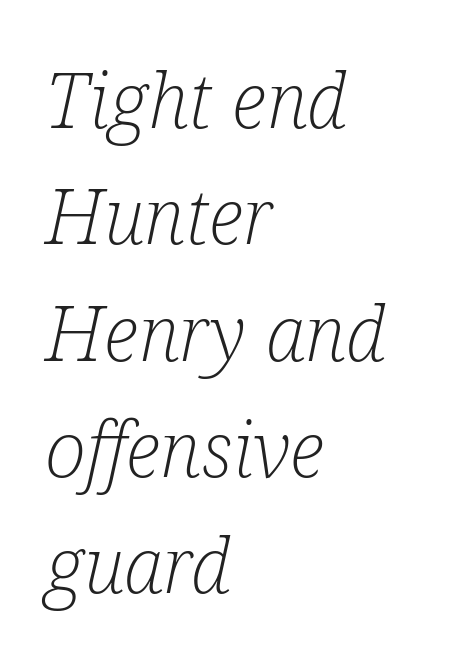
{"serif": "yes", "italic": "yes", "lean": "right", "slant_degrees": 12, "bold": "no", "weight": "light", "width": "condensed", "stroke_contrast": "low", "x_height": "medium", "monospaced": "no", "underline": "no", "align": "left", "line_spacing": "normal", "line_spacing_ratio": 1.51, "letter_spacing": "normal", "letter_spacing_em": 0.0, "glyph_px": 77}
